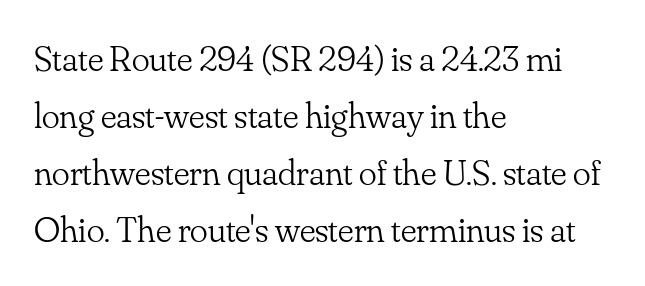
The paragraph shown leans on its left margin. Observe the ordinary spacing: letters are neighbours, not strangers. Heaviness? Minimal to ordinary, like unemphasized prose. Is this a fixed-width face? No — the glyphs have proportional, varying widths. These lines were composed using upright roman letters.
